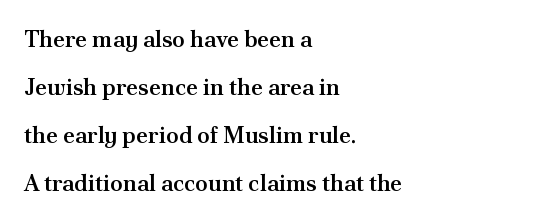
Q: Is the text bold? A: Semi-bold.
Q: Is the text italic (slanted)? A: No, it is upright.
Q: Is the text underlined? A: No.
Q: How is the paragraph aligned? A: Left-aligned.
Q: Is the spacing between letters normal or unusually wide? A: Normal.
Q: Is the spacing between lines tight, normal or loose? A: Loose.
